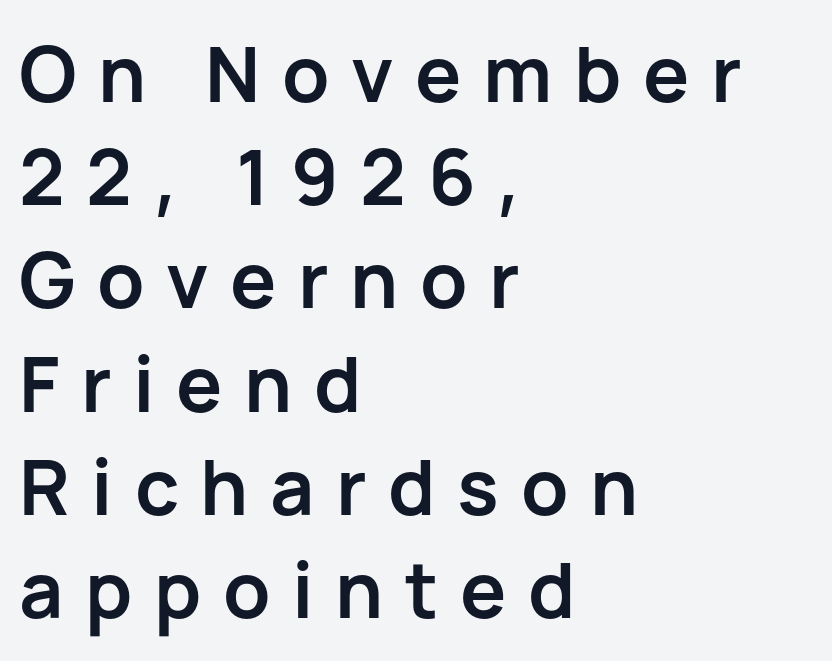
The image shows 77 px semibold sans-serif type, upright; set left-aligned, normal line spacing (1.34x), unusually wide letter spacing (+0.28 em), not underlined; low stroke contrast and a medium x-height.
